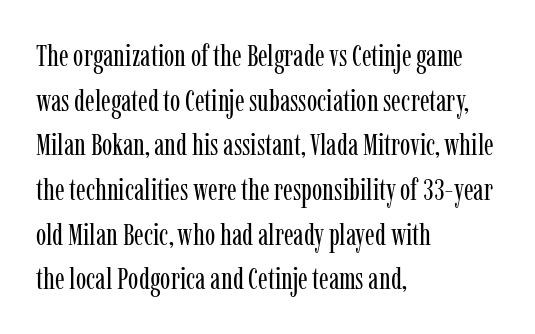
{"serif": "yes", "italic": "no", "bold": "no", "weight": "regular", "width": "condensed", "stroke_contrast": "low", "x_height": "medium", "monospaced": "no", "underline": "no", "align": "left", "line_spacing": "normal", "line_spacing_ratio": 1.44, "letter_spacing": "normal", "letter_spacing_em": 0.0, "glyph_px": 31}
